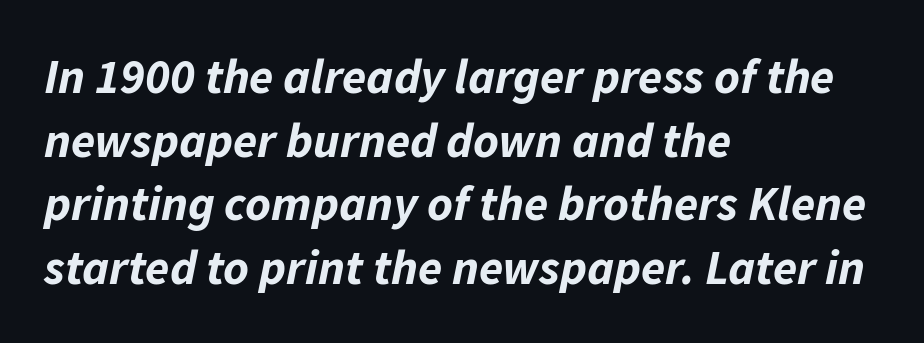
{"italic": "yes", "lean": "right", "slant_degrees": 11, "bold": "yes", "weight": "bold", "width": "normal", "stroke_contrast": "low", "x_height": "medium", "monospaced": "no", "underline": "no", "align": "left", "line_spacing": "normal", "line_spacing_ratio": 1.3, "letter_spacing": "normal", "letter_spacing_em": 0.0, "glyph_px": 49}
